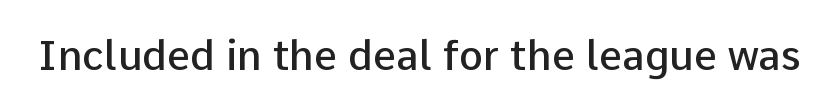
Q: Is the text bold? A: Semi-bold.
Q: Is the text italic (slanted)? A: No, it is upright.
Q: Is the typeface a serif or a sans-serif typeface? A: Sans-serif.
Q: Is the text underlined? A: No.
Q: Is the spacing between letters normal or unusually wide? A: Normal.
Q: Width (condensed, normal, or wide)? A: Normal.
Q: Stroke contrast? A: Low.
Q: x-height? A: Medium.
Q: Monospaced? A: No.
